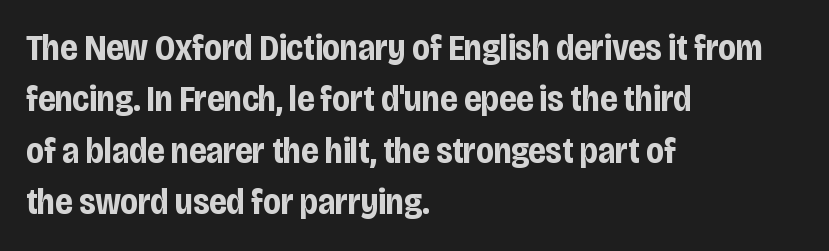
Think of a printed novel: that variable character pitch is what you see here. Line spacing here is normal. There is no visible air inserted between adjacent glyphs. The gap between lines stays unmarked.
